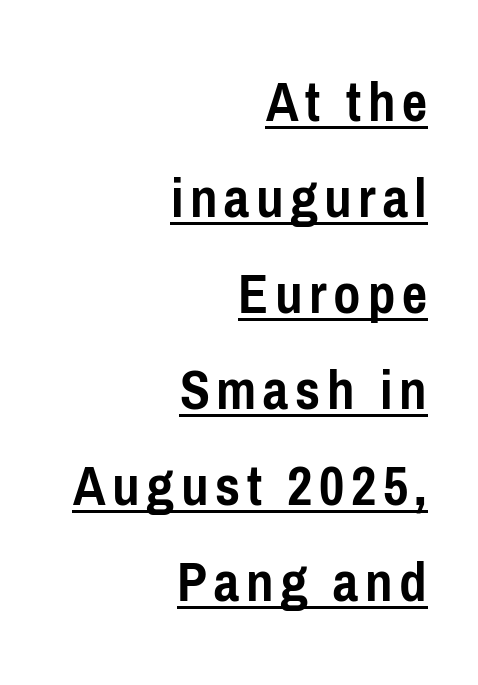
Upright lettering throughout. In terms of leading, this rendering sits right in the middle. Heavy, bold letterforms. Grotesque or geometric, the face here clearly has no serifs.
